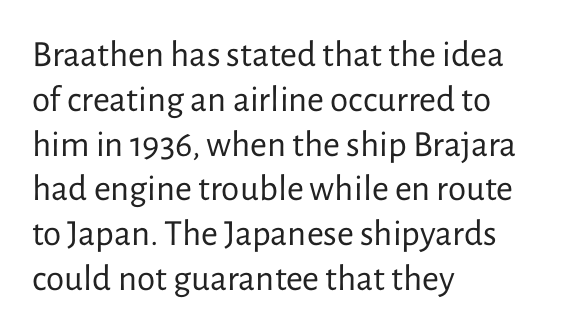
Q: Is the text bold? A: No.
Q: Is the text italic (slanted)? A: No, it is upright.
Q: Is the typeface a serif or a sans-serif typeface? A: Sans-serif.
Q: Is the text underlined? A: No.
Q: How is the paragraph aligned? A: Left-aligned.
Q: Is the spacing between letters normal or unusually wide? A: Normal.
Q: Width (condensed, normal, or wide)? A: Normal.
Q: Stroke contrast? A: Low.
Q: x-height? A: Medium.
Q: Monospaced? A: No.
